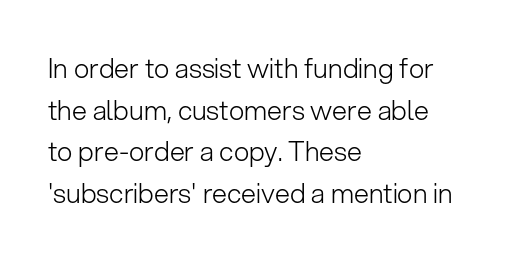
{"italic": "no", "bold": "no", "underline": "no", "align": "left", "line_spacing": "normal", "line_spacing_ratio": 1.54, "letter_spacing": "normal", "letter_spacing_em": 0.0, "glyph_px": 27}
